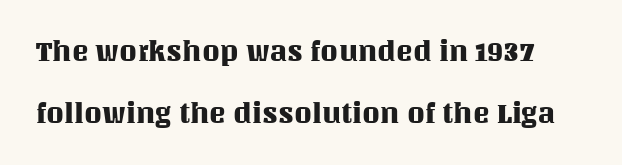
{"italic": "no", "width": "normal", "stroke_contrast": "medium", "x_height": "large", "monospaced": "no", "underline": "no", "line_spacing": "loose", "line_spacing_ratio": 2.2, "letter_spacing": "normal", "letter_spacing_em": 0.0, "glyph_px": 28}
